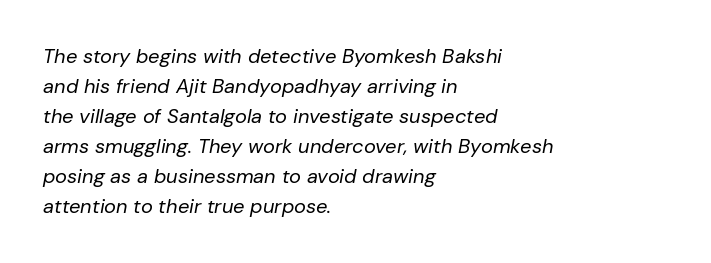
{"italic": "yes", "lean": "right", "slant_degrees": 10, "bold": "no", "underline": "no", "align": "left", "line_spacing": "normal", "line_spacing_ratio": 1.5, "letter_spacing": "normal", "letter_spacing_em": 0.0, "glyph_px": 20}
